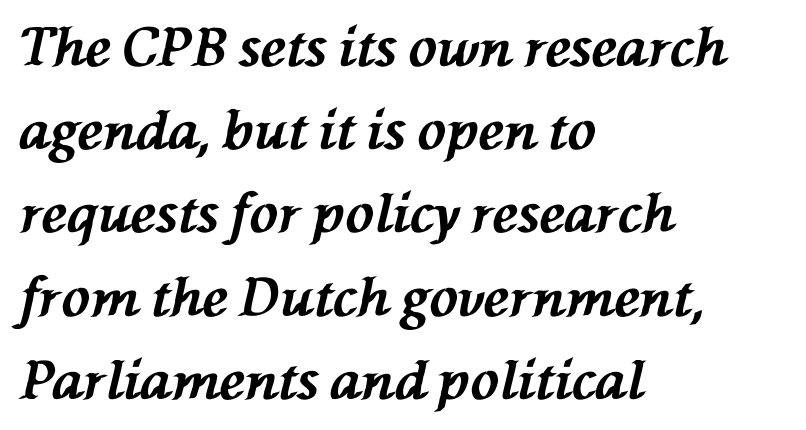
The image shows 53 px bold type, italic (leaning left); set left-aligned, normal line spacing (1.57x), normal letter spacing, not underlined; medium stroke contrast and a medium x-height.
